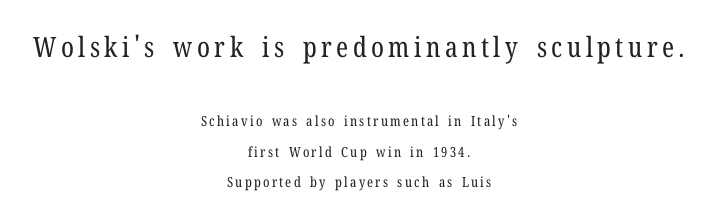
{"serif": "yes", "italic": "no", "bold": "no", "weight": "regular", "width": "condensed", "stroke_contrast": "low", "x_height": "medium", "monospaced": "no", "underline": "no", "align": "center", "line_spacing": "loose", "line_spacing_ratio": 2.17, "larger_block": "first", "size_ratio": 2.0, "glyph_px": 28}
